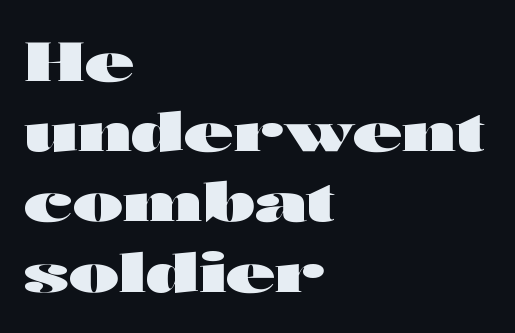
The image shows 54 px heavy, wide type, upright; set left-aligned, normal line spacing (1.3x), normal letter spacing, not underlined; high stroke contrast and a medium x-height.
